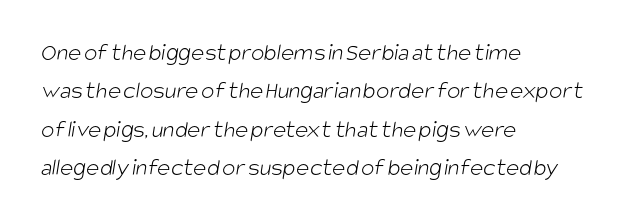
The image shows 25 px text type; set left-aligned, normal line spacing (1.54x), normal letter spacing, not underlined.
